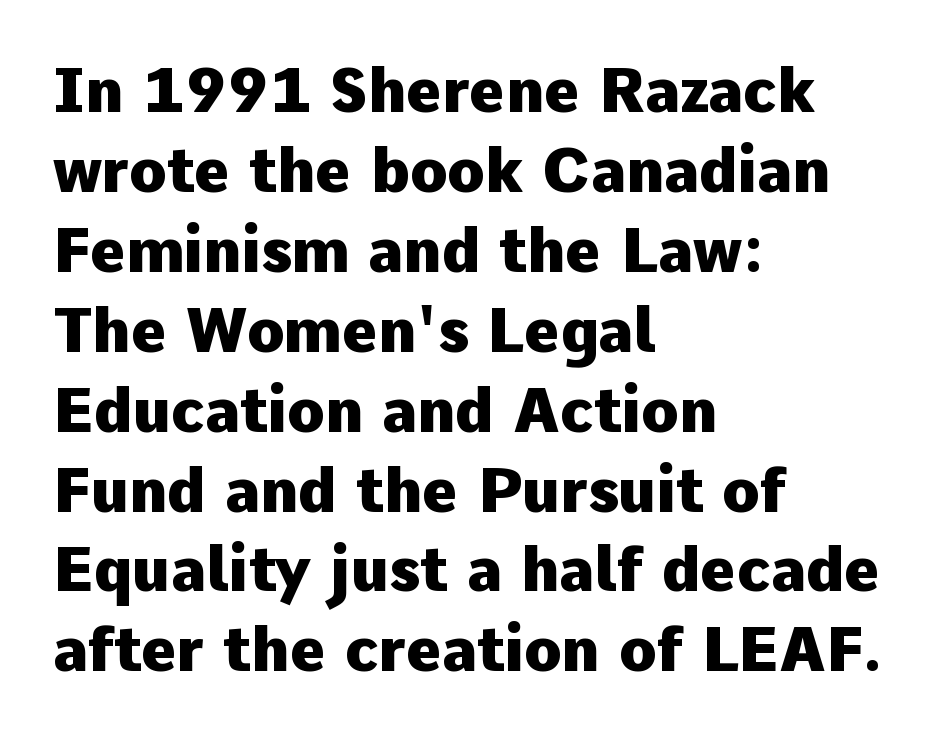
The image shows 61 px heavy sans-serif type, upright; set left-aligned, normal line spacing (1.31x), normal letter spacing, not underlined; low stroke contrast and a medium x-height.
